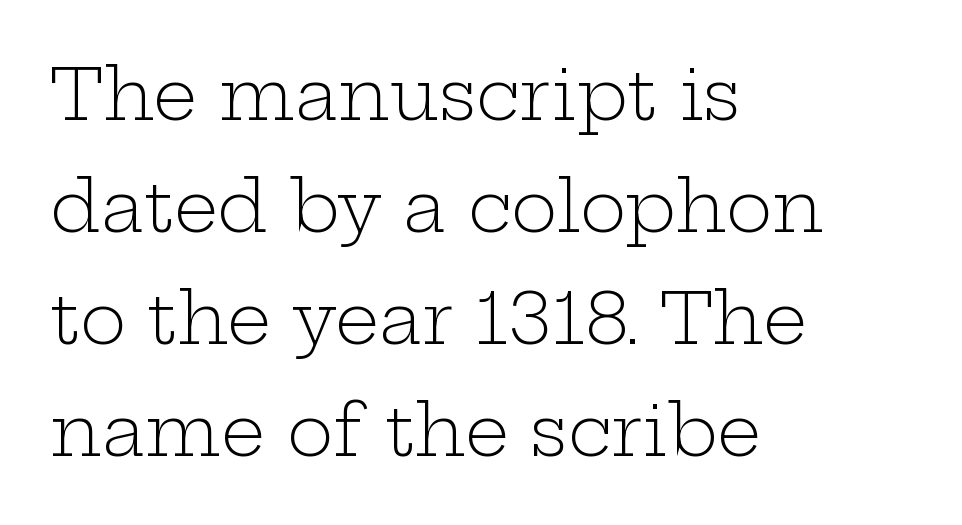
The image shows 70 px light, wide serif type, upright; set left-aligned, normal line spacing (1.6x), normal letter spacing, not underlined; low stroke contrast and a medium x-height.
